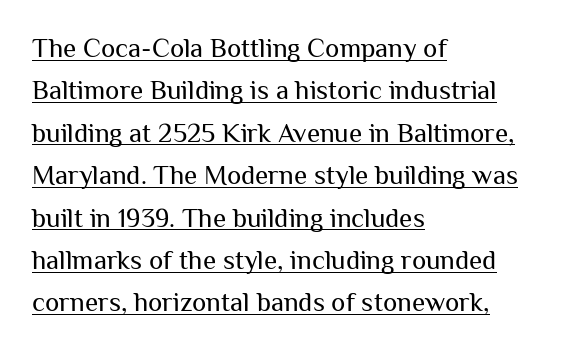
Q: Is the text bold? A: No.
Q: Is the text italic (slanted)? A: No, it is upright.
Q: Is the text underlined? A: Yes.
Q: How is the paragraph aligned? A: Left-aligned.
Q: Is the spacing between letters normal or unusually wide? A: Normal.
Q: Is the spacing between lines tight, normal or loose? A: Normal.
